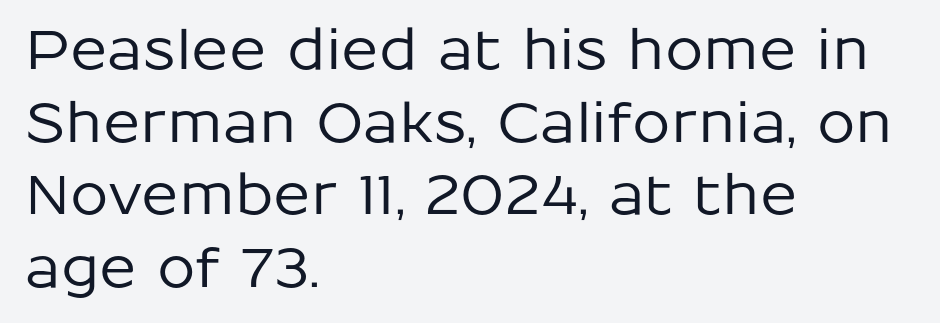
Q: Is the text italic (slanted)? A: No, it is upright.
Q: Is the typeface a serif or a sans-serif typeface? A: Sans-serif.
Q: Is the text underlined? A: No.
Q: How is the paragraph aligned? A: Left-aligned.
Q: Is the spacing between letters normal or unusually wide? A: Normal.
Q: Is the spacing between lines tight, normal or loose? A: Normal.
Q: Width (condensed, normal, or wide)? A: Normal.
Q: Stroke contrast? A: Low.
Q: x-height? A: Medium.
Q: Monospaced? A: No.
